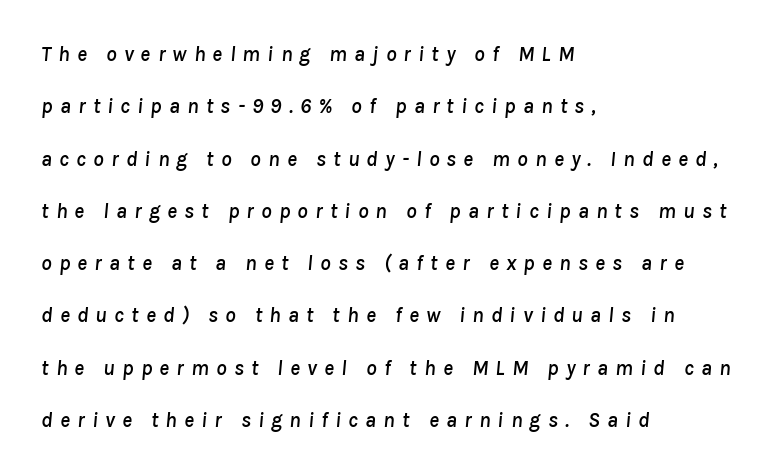
Q: Is the text italic (slanted)? A: Yes, it leans right by about 8 degrees.
Q: Is the text underlined? A: No.
Q: How is the paragraph aligned? A: Left-aligned.
Q: Is the spacing between letters normal or unusually wide? A: Unusually wide.
Q: Is the spacing between lines tight, normal or loose? A: Loose.
